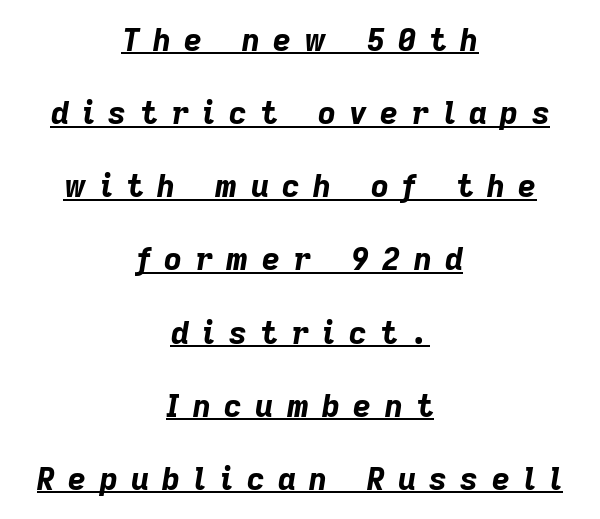
{"italic": "yes", "lean": "right", "slant_degrees": 9, "bold": "yes", "weight": "bold", "width": "normal", "stroke_contrast": "low", "x_height": "medium", "monospaced": "no", "underline": "yes", "align": "center", "line_spacing": "loose", "line_spacing_ratio": 2.36, "letter_spacing": "wide", "letter_spacing_em": 0.43, "glyph_px": 31}
